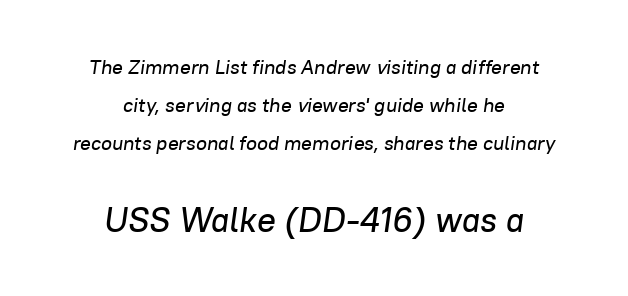
Q: Is the text italic (slanted)? A: Yes, it leans right by about 8 degrees.
Q: Is the text underlined? A: No.
Q: How is the paragraph aligned? A: Centered.
Q: Is the spacing between letters normal or unusually wide? A: Normal.
Q: Is the spacing between lines tight, normal or loose? A: Loose.
Q: Which block of text is set in a larger size, the first (top) or the second (bottom)? A: The second (bottom) one.
Q: Width (condensed, normal, or wide)? A: Normal.
Q: Stroke contrast? A: Low.
Q: x-height? A: Medium.
Q: Monospaced? A: No.
